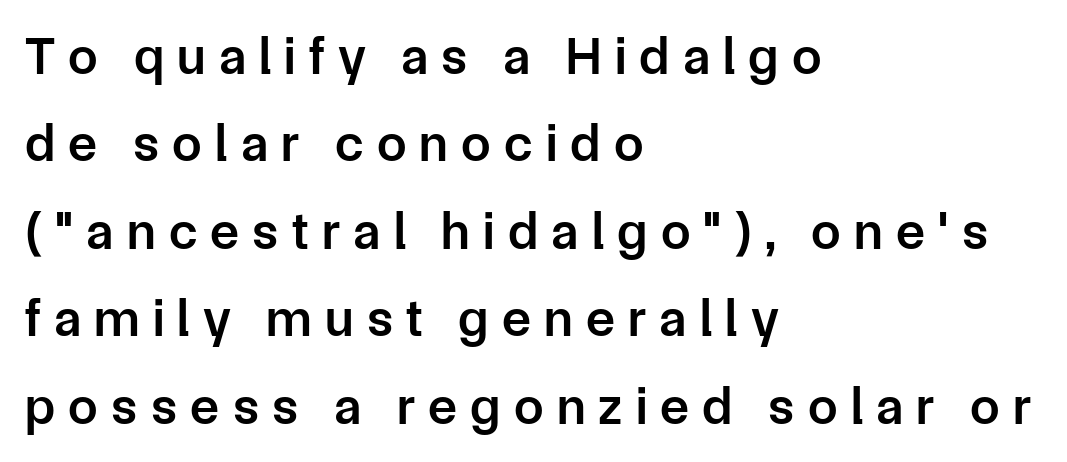
Each word looks stretched out because of the extra space between its letters. Look at the bottom of the vertical strokes: they stop flat, with no serifs. Has an underline been added? It has not. Which margin do the lines hug? The left one — the right edge is uneven. The letters stand upright; this is a roman face.
